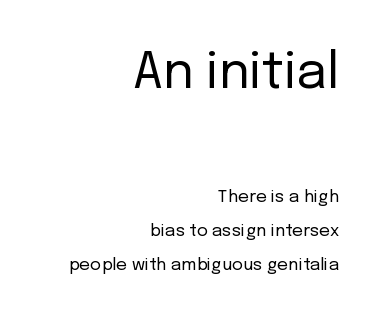
Beneath every word, the page is bare. Think of a printed novel: that variable character pitch is what you see here. One-word summary of the alignment: right. Is this a sans? Yes — the strokes have no serifs.
